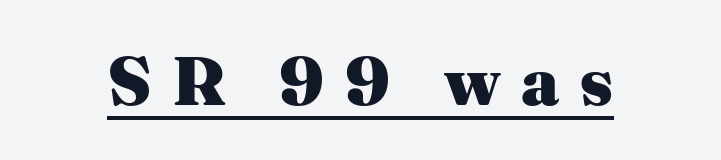
The image shows 69 px heavy serif type, upright; set unusually wide letter spacing (+0.3 em), underlined; medium stroke contrast and a medium x-height.
